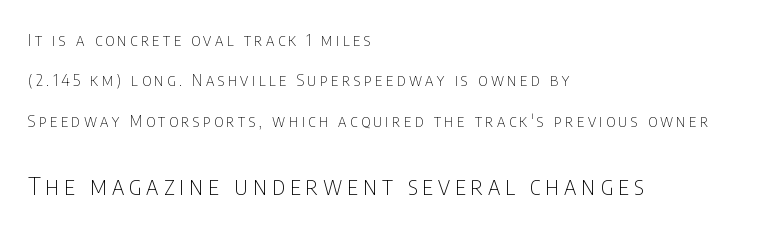
The emphasis by scale lands on block number two, below. Leading: increased. Letter spacing: wide. This rendering features lettering with no underline. The lettering holds an erect, upright posture throughout.
